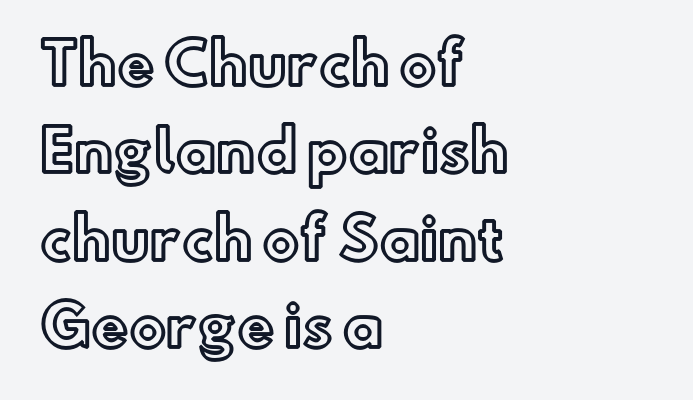
The passage shown is typed in a proportional face where columns would drift. The vertical gap from one line to the next is medium. A typesetter would mark this as roman, not italic. Caption: multi-line text, flush left, ragged right.
